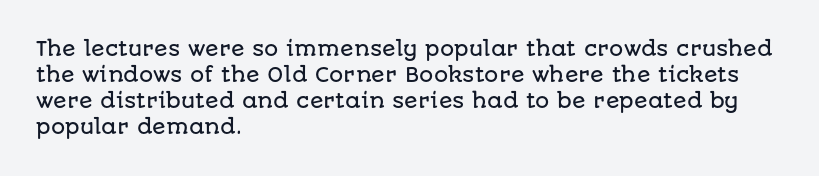
The image shows 20 px text type, upright; set left-aligned, normal line spacing (1.3x), normal letter spacing, not underlined.
